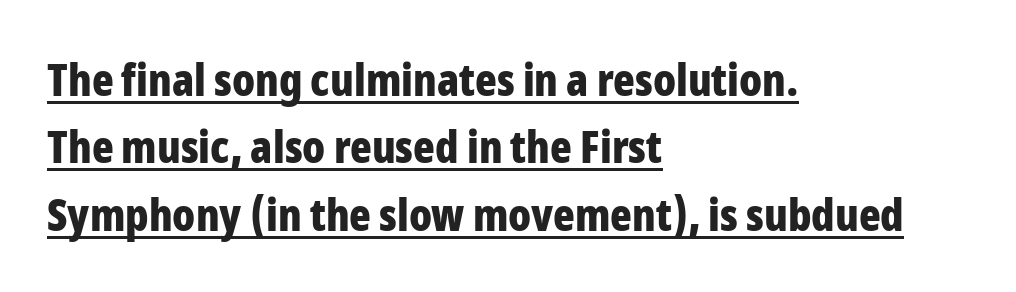
The image shows 45 px bold, condensed sans-serif type, upright; set left-aligned, normal line spacing (1.5x), normal letter spacing, underlined; low stroke contrast and a medium x-height.
